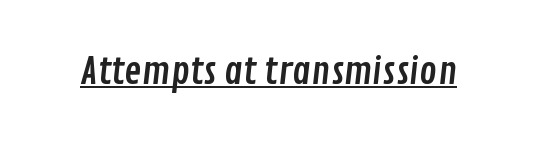
Font category for this specimen: sans-serif. How are the letters spaced? Ordinarily, with no added tracking. The passage shown is typed in a proportional face where columns would drift. Compared with undecorated copy, this sample adds a rule below the words.
